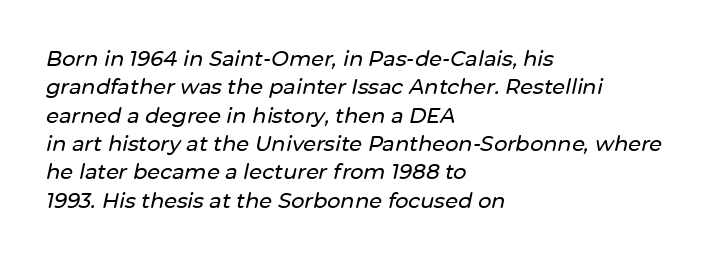
{"italic": "yes", "lean": "right", "slant_degrees": 12, "underline": "no", "align": "left", "line_spacing": "normal", "line_spacing_ratio": 1.35, "letter_spacing": "normal", "letter_spacing_em": 0.0, "glyph_px": 21}
